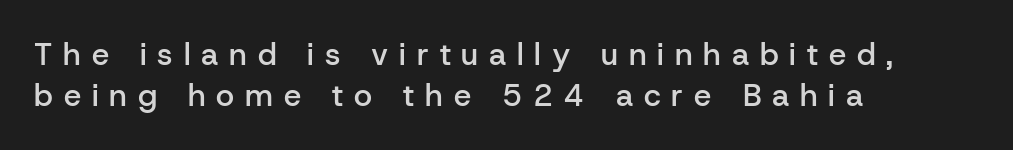
{"serif": "no", "italic": "no", "bold": "semi", "weight": "semibold", "width": "normal", "stroke_contrast": "low", "x_height": "medium", "monospaced": "no", "underline": "no", "align": "left", "line_spacing": "normal", "line_spacing_ratio": 1.33, "letter_spacing": "wide", "letter_spacing_em": 0.35, "glyph_px": 31}
